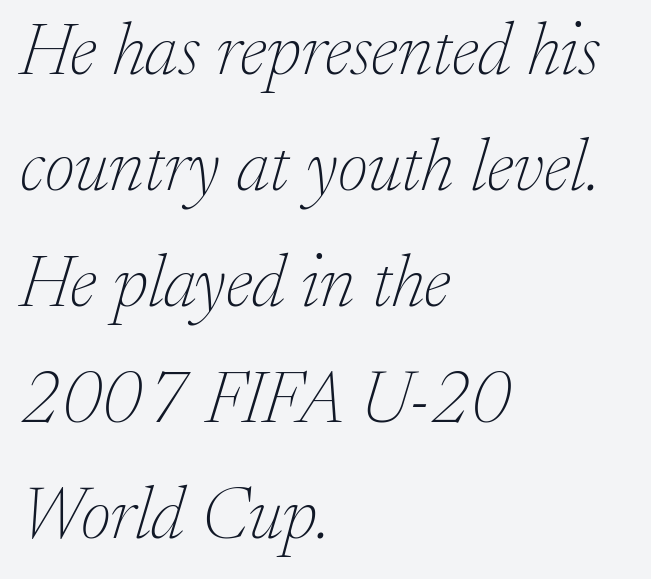
{"serif": "yes", "italic": "yes", "lean": "right", "slant_degrees": 17, "bold": "no", "weight": "thin", "width": "normal", "stroke_contrast": "low", "x_height": "medium", "monospaced": "no", "underline": "no", "align": "left", "line_spacing": "normal", "line_spacing_ratio": 1.59, "letter_spacing": "normal", "letter_spacing_em": 0.0, "glyph_px": 73}
